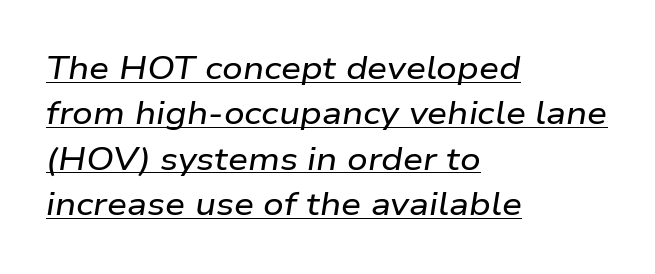
The specimen includes a rule beneath the text block's lines. Reading down the block, your eye returns to a fixed left position each line. Tracking here is standard; glyphs follow each other at the usual distance. The passage shown stacks its lines at a standard gap.
